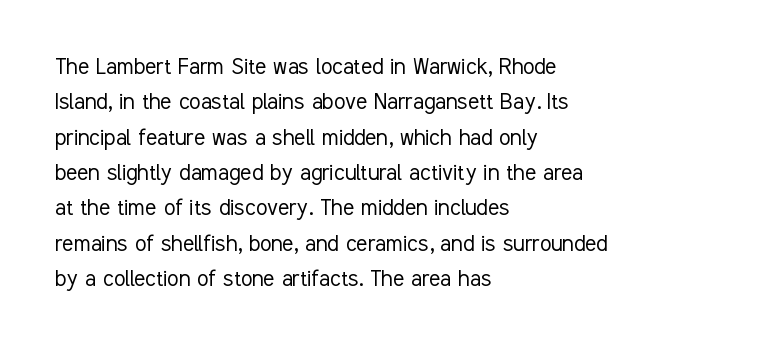
{"italic": "no", "bold": "no", "underline": "no", "align": "left", "line_spacing": "normal", "line_spacing_ratio": 1.36, "letter_spacing": "normal", "letter_spacing_em": 0.0, "glyph_px": 26}
